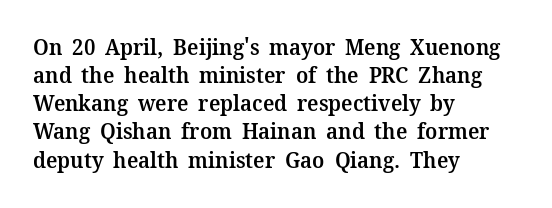
The image shows 22 px text type, upright; set left-aligned, normal line spacing (1.28x), normal letter spacing, not underlined.
